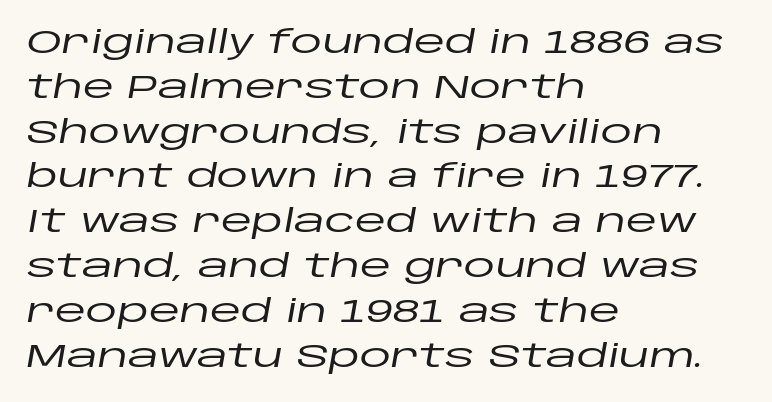
One glance says typical: line gaps are just what's usual. The strip under each line holds only bare page. Do the characters align in a grid? No, the font is proportional. Nobody touched the tracking dial on this one. Does the lettering tilt? It does — this is italic. Caption: multi-line text, flush left, ragged right.
